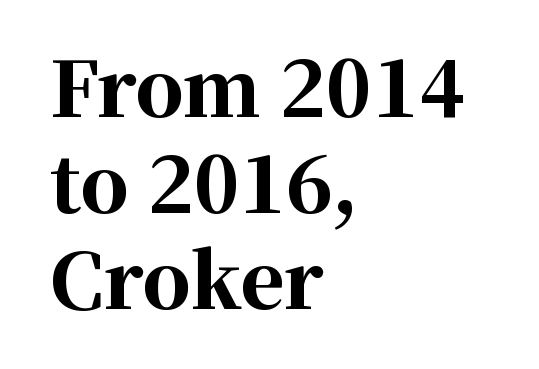
{"serif": "yes", "italic": "no", "bold": "yes", "weight": "bold", "width": "normal", "stroke_contrast": "high", "x_height": "medium", "monospaced": "no", "underline": "no", "align": "left", "line_spacing": "normal", "line_spacing_ratio": 1.26, "letter_spacing": "normal", "letter_spacing_em": 0.0, "glyph_px": 76}
